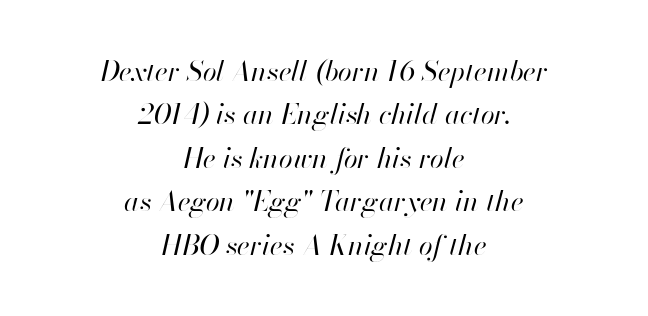
{"italic": "yes", "lean": "right", "slant_degrees": 13, "bold": "no", "weight": "regular", "width": "normal", "stroke_contrast": "high", "x_height": "small", "monospaced": "no", "underline": "no", "align": "center", "line_spacing": "normal", "line_spacing_ratio": 1.55, "letter_spacing": "normal", "letter_spacing_em": 0.0, "glyph_px": 28}
